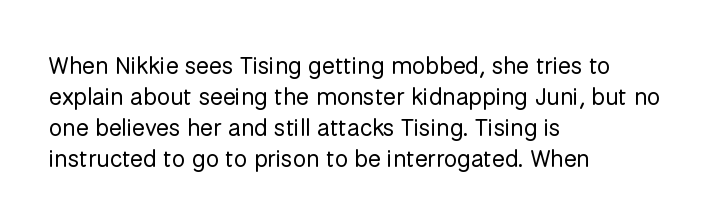
These lines keep a tight, regular rhythm from letter to letter. Notice how descenders clear the ascenders below comfortably — that's standard leading. These lines were composed using upright roman letters. One-word summary of the alignment: left. Nobody drew a line under any word here. The typesetting does not lean heavy: it is not bold.
